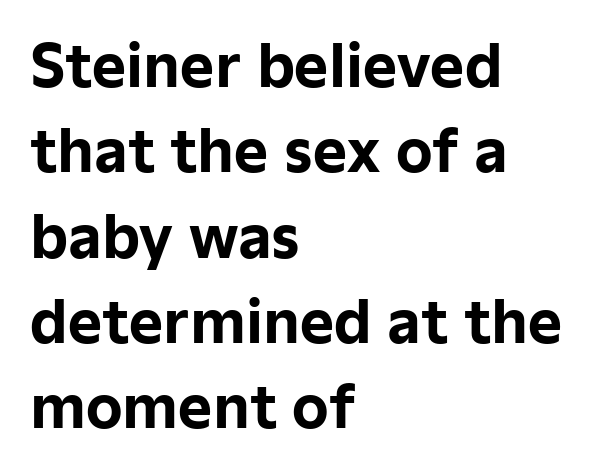
Q: Is the text bold? A: Yes.
Q: Is the text italic (slanted)? A: No, it is upright.
Q: Is the typeface a serif or a sans-serif typeface? A: Sans-serif.
Q: Is the text underlined? A: No.
Q: How is the paragraph aligned? A: Left-aligned.
Q: Is the spacing between letters normal or unusually wide? A: Normal.
Q: Is the spacing between lines tight, normal or loose? A: Normal.
Q: Width (condensed, normal, or wide)? A: Normal.
Q: Stroke contrast? A: Low.
Q: x-height? A: Medium.
Q: Monospaced? A: No.
